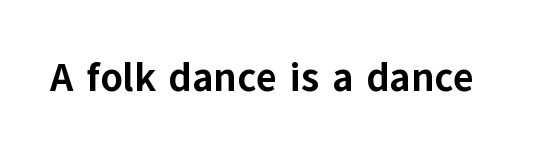
The type is set solid horizontally, with unmodified tracking. Descenders are the only things crossing below the line. Every letter is thick-stroked: bold, no question. Each letter keeps its own natural width here, so spacing adapts to shape.
